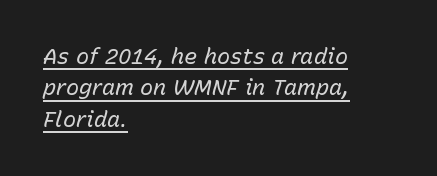
Q: Is the text bold? A: No.
Q: Is the text italic (slanted)? A: Yes, it leans right by about 15 degrees.
Q: Is the text underlined? A: Yes.
Q: How is the paragraph aligned? A: Left-aligned.
Q: Is the spacing between letters normal or unusually wide? A: Normal.
Q: Is the spacing between lines tight, normal or loose? A: Normal.
